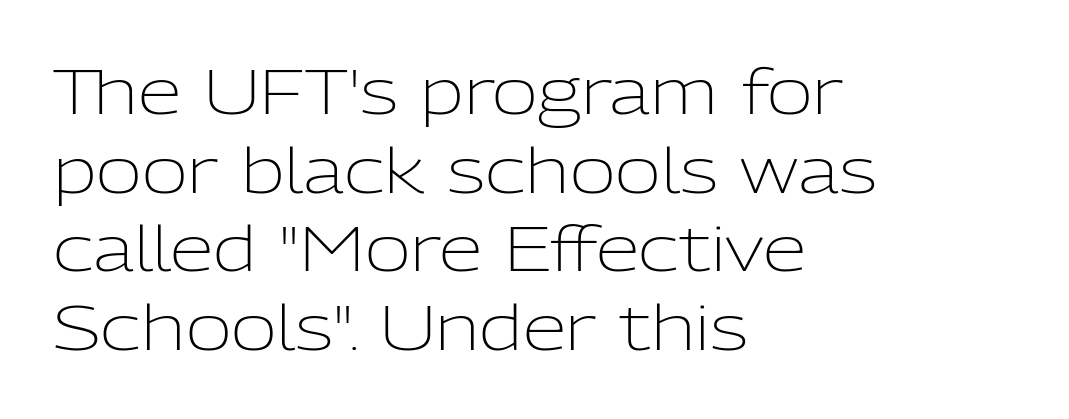
Q: Is the text bold? A: No.
Q: Is the text italic (slanted)? A: No, it is upright.
Q: Is the typeface a serif or a sans-serif typeface? A: Sans-serif.
Q: Is the text underlined? A: No.
Q: How is the paragraph aligned? A: Left-aligned.
Q: Is the spacing between letters normal or unusually wide? A: Normal.
Q: Is the spacing between lines tight, normal or loose? A: Normal.
Q: Width (condensed, normal, or wide)? A: Normal.
Q: Stroke contrast? A: Low.
Q: x-height? A: Medium.
Q: Monospaced? A: No.
